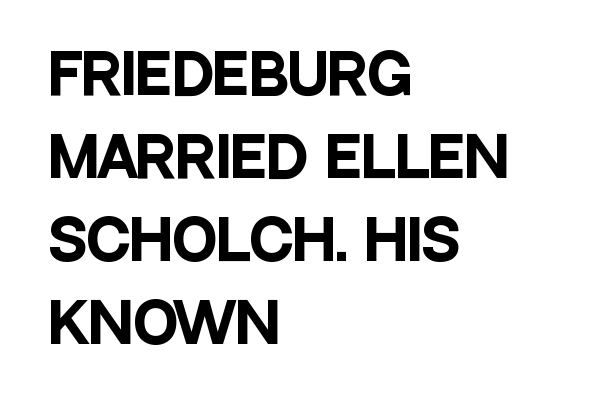
Q: Is the text bold? A: Yes.
Q: Is the text italic (slanted)? A: No, it is upright.
Q: Is the typeface a serif or a sans-serif typeface? A: Sans-serif.
Q: Is the text underlined? A: No.
Q: How is the paragraph aligned? A: Left-aligned.
Q: Is the spacing between letters normal or unusually wide? A: Normal.
Q: Is the spacing between lines tight, normal or loose? A: Normal.
Q: Width (condensed, normal, or wide)? A: Condensed.
Q: Stroke contrast? A: Low.
Q: x-height? A: Large.
Q: Monospaced? A: No.
